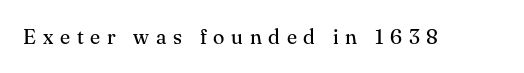
Q: Is the text bold? A: No.
Q: Is the text italic (slanted)? A: No, it is upright.
Q: Is the text underlined? A: No.
Q: Is the spacing between letters normal or unusually wide? A: Unusually wide.
